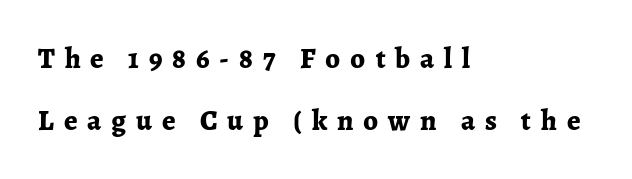
Do the characters align in a grid? No, the font is proportional. The words here are not underlined. If you drew a line through each stem, it would be perfectly vertical. Weight check: bold — yes, fully.
